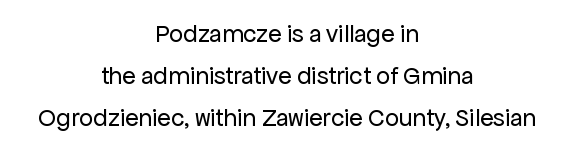
The image shows 25 px text type, upright; set centered, normal line spacing (1.69x), normal letter spacing, not underlined.
